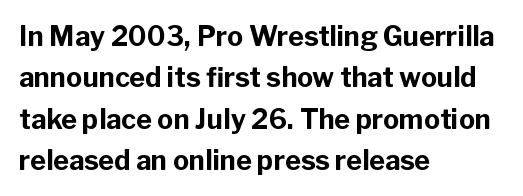
{"italic": "no", "bold": "yes", "underline": "no", "align": "left", "line_spacing": "normal", "line_spacing_ratio": 1.53, "letter_spacing": "normal", "letter_spacing_em": 0.0, "glyph_px": 27}
